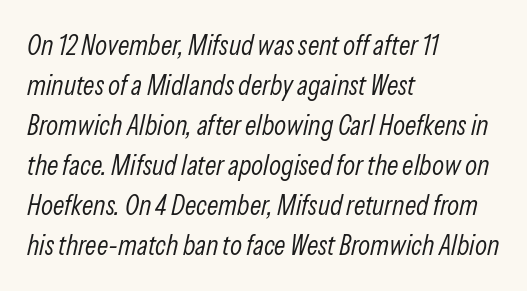
{"italic": "yes", "lean": "right", "slant_degrees": 13, "bold": "no", "weight": "light", "width": "condensed", "stroke_contrast": "low", "x_height": "medium", "monospaced": "no", "underline": "no", "align": "left", "line_spacing": "normal", "line_spacing_ratio": 1.43, "letter_spacing": "normal", "letter_spacing_em": 0.0, "glyph_px": 28}
